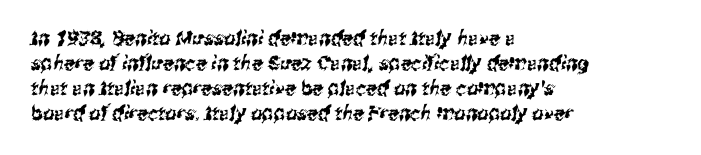
Q: Is the text underlined? A: No.
Q: How is the paragraph aligned? A: Left-aligned.
Q: Is the spacing between letters normal or unusually wide? A: Normal.
Q: Is the spacing between lines tight, normal or loose? A: Normal.
